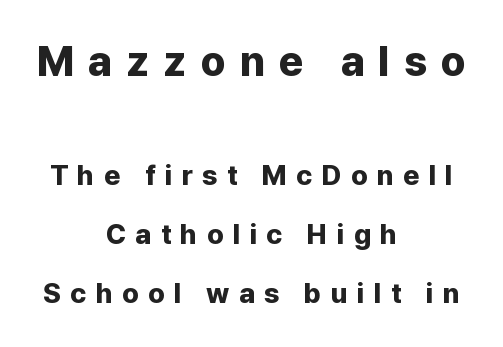
{"serif": "no", "italic": "no", "bold": "yes", "weight": "bold", "width": "normal", "stroke_contrast": "low", "x_height": "medium", "monospaced": "no", "underline": "no", "align": "center", "line_spacing": "loose", "line_spacing_ratio": 2.11, "letter_spacing": "wide", "letter_spacing_em": 0.33, "larger_block": "first", "size_ratio": 1.5, "glyph_px": 42}
